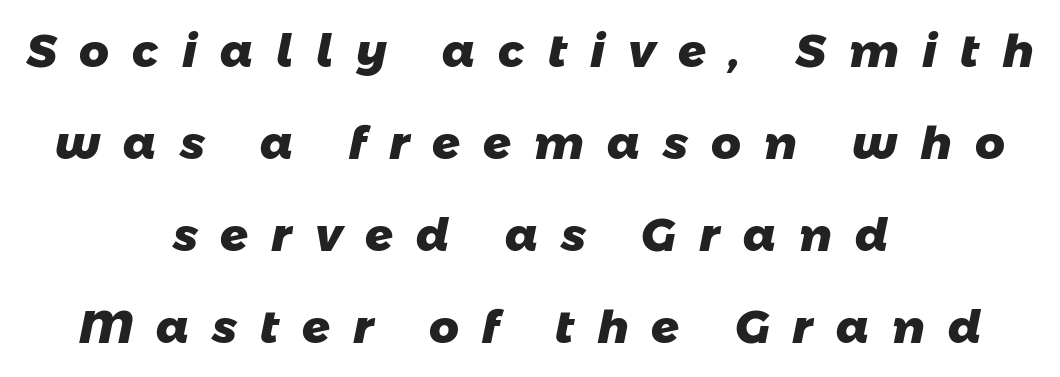
The image shows 46 px heavy sans-serif type; set centered, loose line spacing (2.0x), unusually wide letter spacing (+0.5 em), not underlined; low stroke contrast and a medium x-height.
